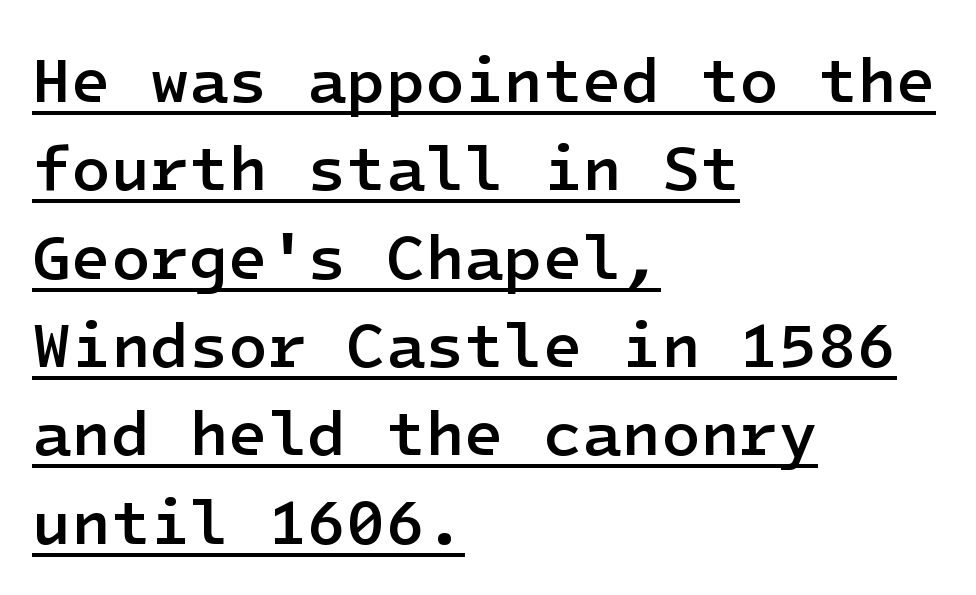
The image shows 64 px semibold sans-serif type, upright; set left-aligned, normal line spacing (1.38x), normal letter spacing, underlined; low stroke contrast and a medium x-height.
